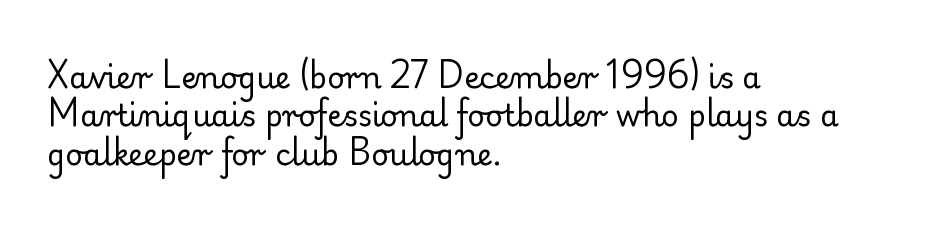
Reading down the block, your eye returns to a fixed left position each line. The words here are not underlined. In terms of leading, this rendering sits right in the middle. I'd call this a serif setting — the letters wear small feet. Do the characters align in a grid? No, the font is proportional.
